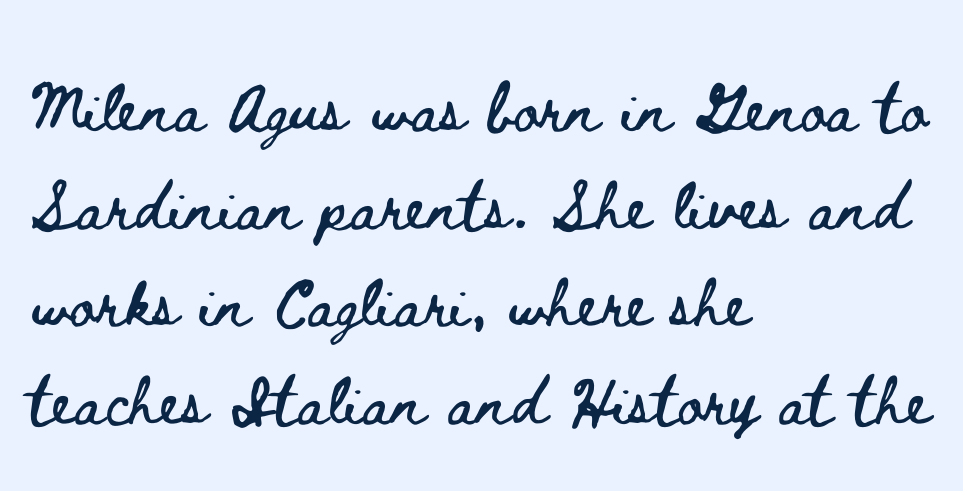
{"width": "wide", "stroke_contrast": "low", "x_height": "small", "monospaced": "no", "underline": "no", "align": "left", "line_spacing": "normal", "line_spacing_ratio": 1.6, "letter_spacing": "normal", "letter_spacing_em": 0.0, "glyph_px": 61}
